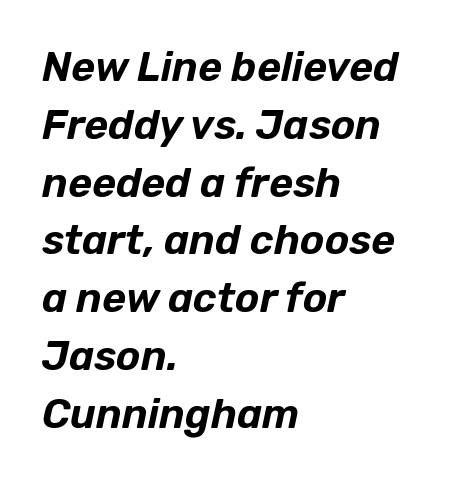
Q: Is the text italic (slanted)? A: Yes, it leans right by about 12 degrees.
Q: Is the text underlined? A: No.
Q: How is the paragraph aligned? A: Left-aligned.
Q: Is the spacing between letters normal or unusually wide? A: Normal.
Q: Is the spacing between lines tight, normal or loose? A: Normal.
Q: Width (condensed, normal, or wide)? A: Normal.
Q: Stroke contrast? A: Low.
Q: x-height? A: Medium.
Q: Monospaced? A: No.
